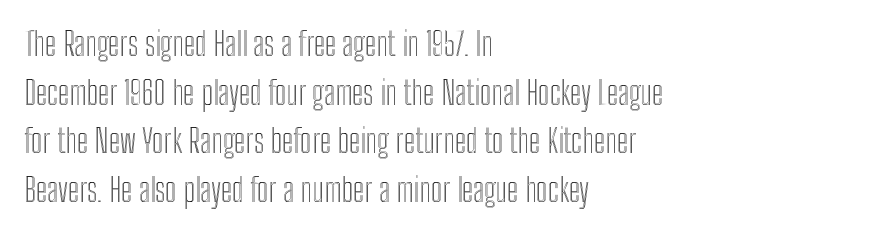
Q: Is the text italic (slanted)? A: No, it is upright.
Q: Is the text underlined? A: No.
Q: How is the paragraph aligned? A: Left-aligned.
Q: Is the spacing between letters normal or unusually wide? A: Normal.
Q: Is the spacing between lines tight, normal or loose? A: Normal.
Q: Width (condensed, normal, or wide)? A: Condensed.
Q: x-height? A: Medium.
Q: Monospaced? A: No.
